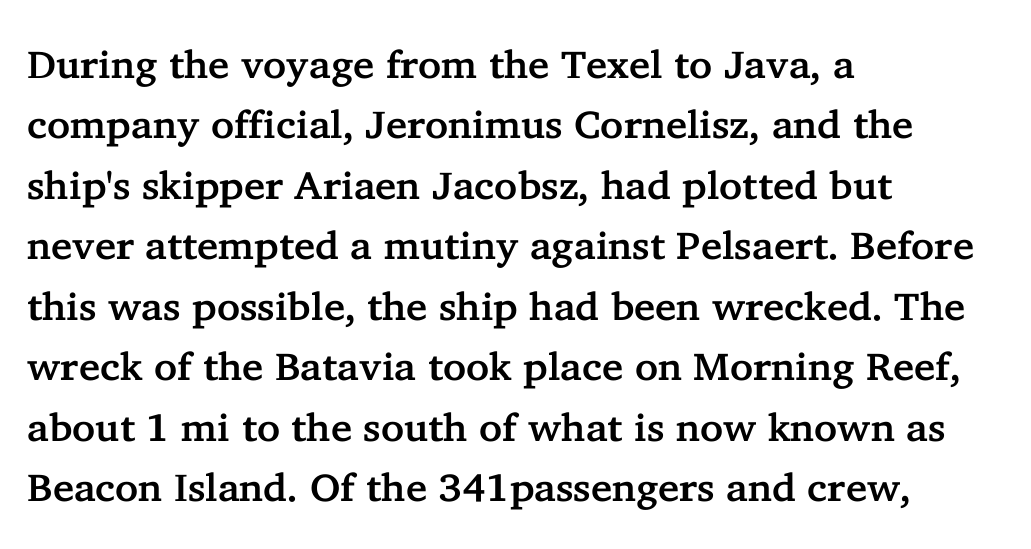
Q: Is the text italic (slanted)? A: No, it is upright.
Q: Is the typeface a serif or a sans-serif typeface? A: Serif.
Q: Is the text underlined? A: No.
Q: How is the paragraph aligned? A: Left-aligned.
Q: Is the spacing between letters normal or unusually wide? A: Normal.
Q: Is the spacing between lines tight, normal or loose? A: Normal.
Q: Width (condensed, normal, or wide)? A: Normal.
Q: Stroke contrast? A: Low.
Q: x-height? A: Medium.
Q: Monospaced? A: No.
